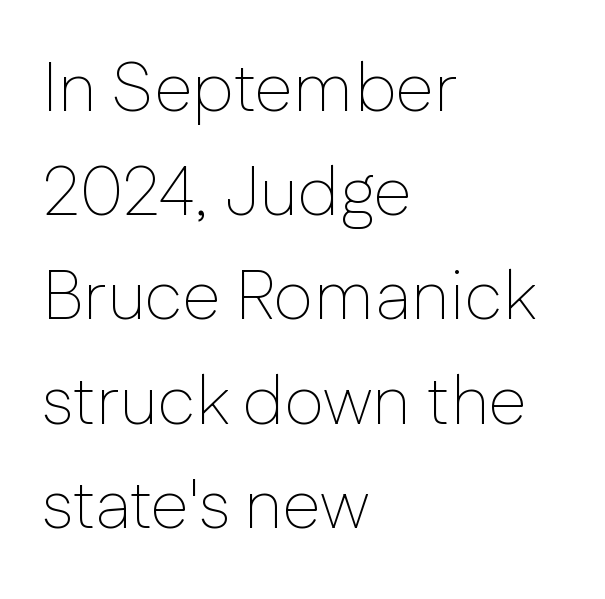
Q: Is the text bold? A: No.
Q: Is the text italic (slanted)? A: No, it is upright.
Q: Is the typeface a serif or a sans-serif typeface? A: Sans-serif.
Q: Is the text underlined? A: No.
Q: How is the paragraph aligned? A: Left-aligned.
Q: Is the spacing between letters normal or unusually wide? A: Normal.
Q: Is the spacing between lines tight, normal or loose? A: Normal.
Q: Width (condensed, normal, or wide)? A: Normal.
Q: Stroke contrast? A: Low.
Q: x-height? A: Medium.
Q: Monospaced? A: No.
